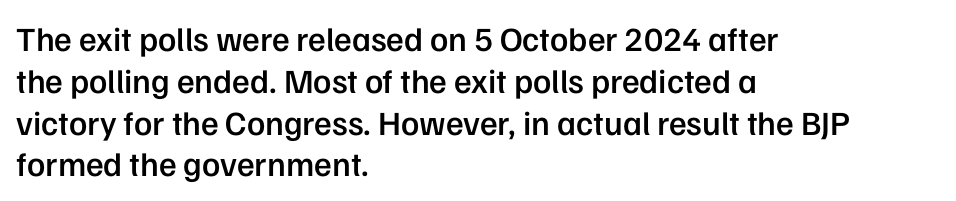
The image shows 34 px semibold sans-serif type, upright; set left-aligned, line spacing 1.23x, normal letter spacing, not underlined; low stroke contrast and a medium x-height.
